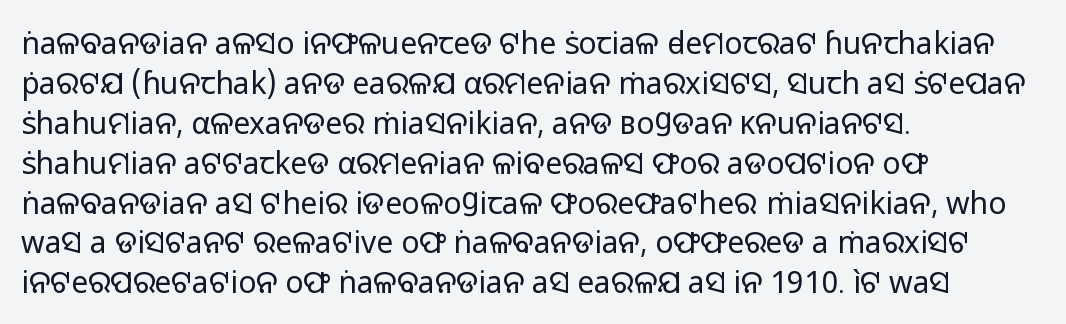
{"serif": "no", "italic": "no", "bold": "no", "weight": "regular", "width": "normal", "stroke_contrast": "low", "x_height": "medium", "monospaced": "no", "underline": "no", "align": "left", "line_spacing": "normal", "line_spacing_ratio": 1.33, "letter_spacing": "normal", "letter_spacing_em": 0.0, "glyph_px": 30}
